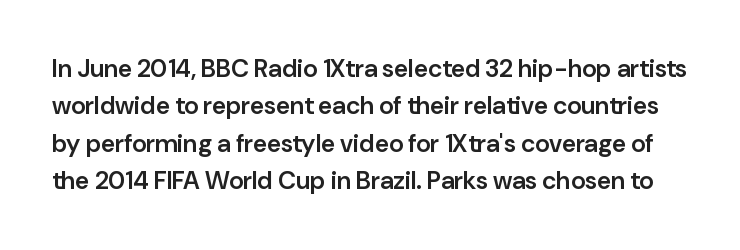
Students, observe: this is what conventionally led text looks like. A typesetter would call this zero additional tracking. In terms of weight, the rendering is demibold, just under bold. Plain, unruled lines of type.
